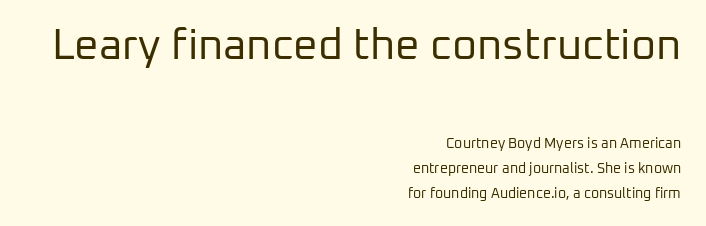
Short note: letters normally spaced. The passage shown is typeset with a sans-serif family. The string is rendered with underlining switched off. The rendering anchors every line to the right-hand side.
